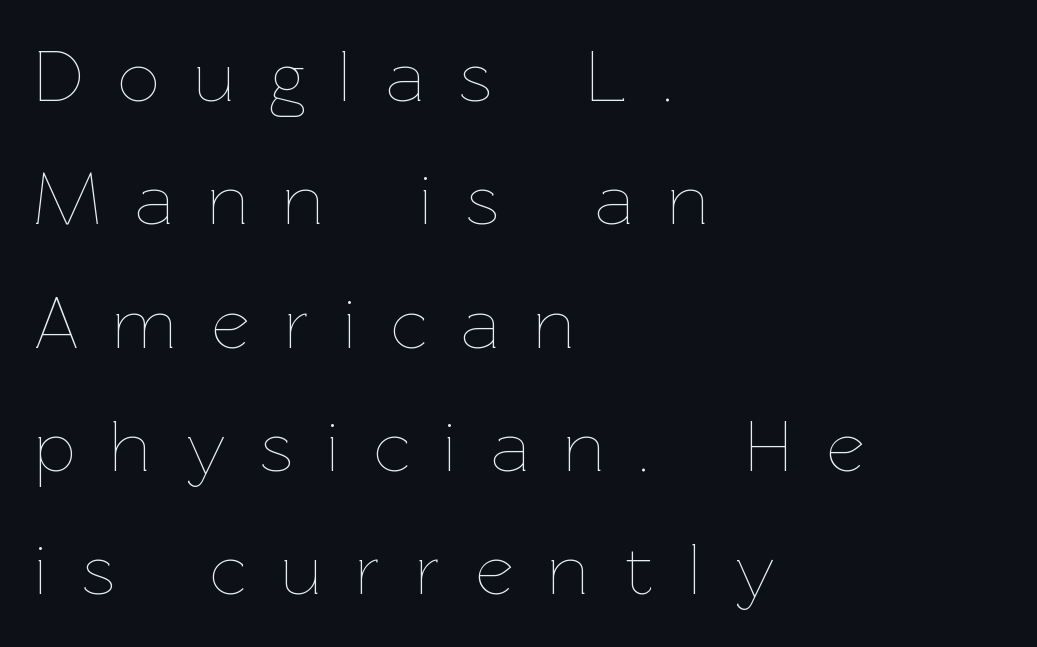
{"italic": "no", "bold": "no", "weight": "thin", "width": "normal", "stroke_contrast": "low", "x_height": "medium", "monospaced": "no", "underline": "no", "align": "left", "line_spacing": "normal", "line_spacing_ratio": 1.69, "letter_spacing": "wide", "letter_spacing_em": 0.48, "glyph_px": 73}
